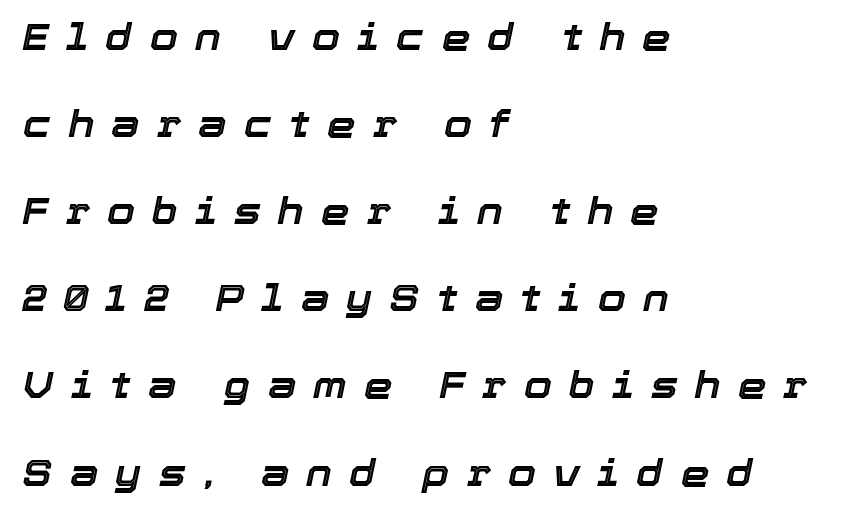
{"italic": "yes", "lean": "right", "slant_degrees": 12, "width": "normal", "x_height": "medium", "monospaced": "no", "underline": "no", "align": "left", "line_spacing": "loose", "line_spacing_ratio": 2.42, "letter_spacing": "wide", "letter_spacing_em": 0.48, "glyph_px": 36}
